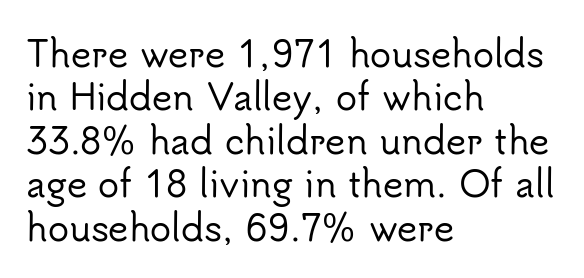
The image shows 35 px sans-serif type, upright; set left-aligned, line spacing 1.24x, normal letter spacing, not underlined; low stroke contrast and a small x-height.
